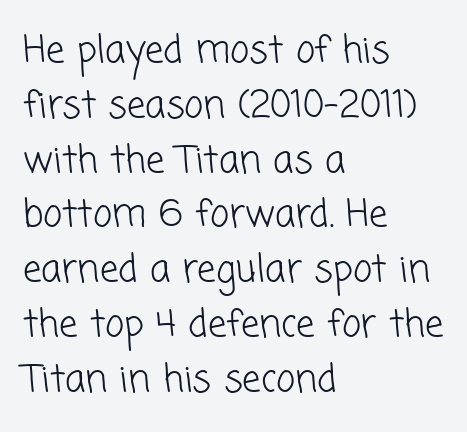
{"serif": "no", "bold": "no", "weight": "light", "width": "normal", "stroke_contrast": "low", "x_height": "medium", "monospaced": "no", "underline": "no", "align": "left", "line_spacing": "normal", "line_spacing_ratio": 1.48, "letter_spacing": "normal", "letter_spacing_em": 0.0, "glyph_px": 37}
